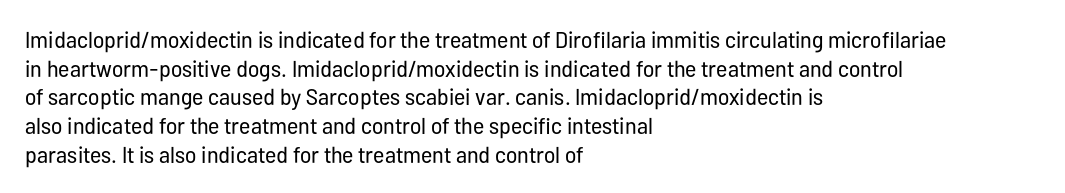
{"italic": "no", "bold": "no", "underline": "no", "align": "left", "line_spacing": "normal", "line_spacing_ratio": 1.25, "letter_spacing": "normal", "letter_spacing_em": 0.0, "glyph_px": 23}
